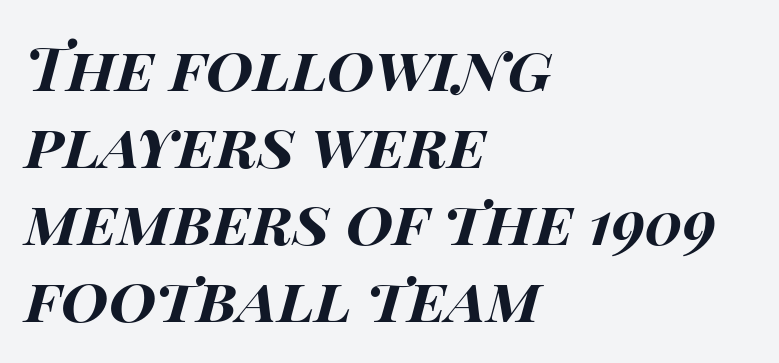
Q: Is the text bold? A: Yes.
Q: Is the text italic (slanted)? A: Yes, it leans right by about 15 degrees.
Q: Is the text underlined? A: No.
Q: How is the paragraph aligned? A: Left-aligned.
Q: Is the spacing between letters normal or unusually wide? A: Normal.
Q: Is the spacing between lines tight, normal or loose? A: Normal.
Q: Width (condensed, normal, or wide)? A: Wide.
Q: Stroke contrast? A: High.
Q: x-height? A: Large.
Q: Monospaced? A: No.
